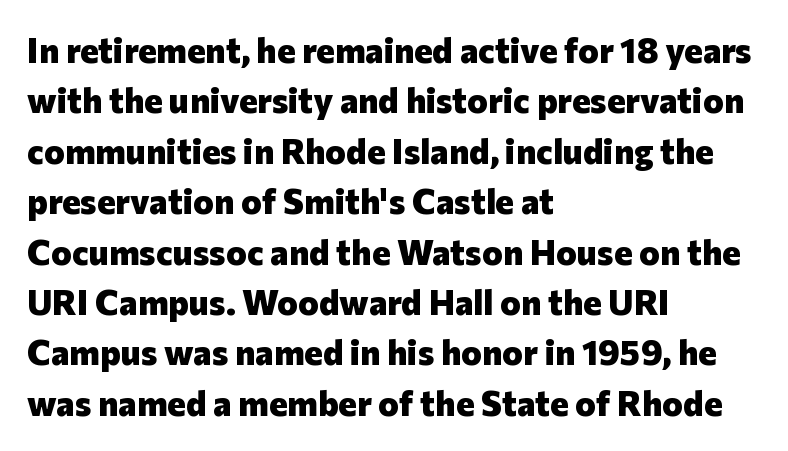
The image shows 35 px heavy sans-serif type, upright; set left-aligned, normal line spacing (1.44x), normal letter spacing, not underlined; low stroke contrast and a medium x-height.
